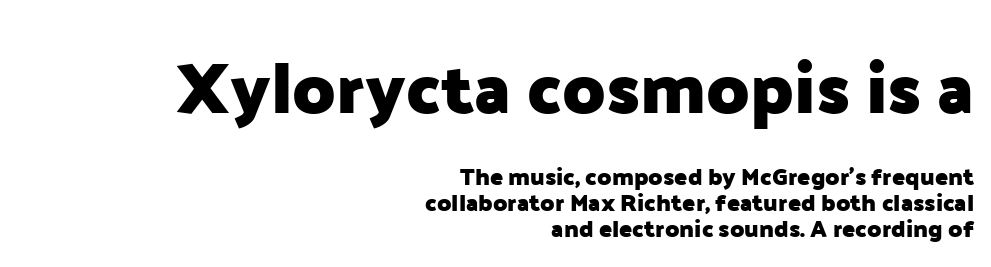
Tracking value appears to be zero — textbook default spacing. Which chunk is bigger? The first one — the top block dwarfs the bottom. The letters carry no serifs — their stems end cleanly without finishing strokes. Horizontal bands of white between lines are thin slivers.
